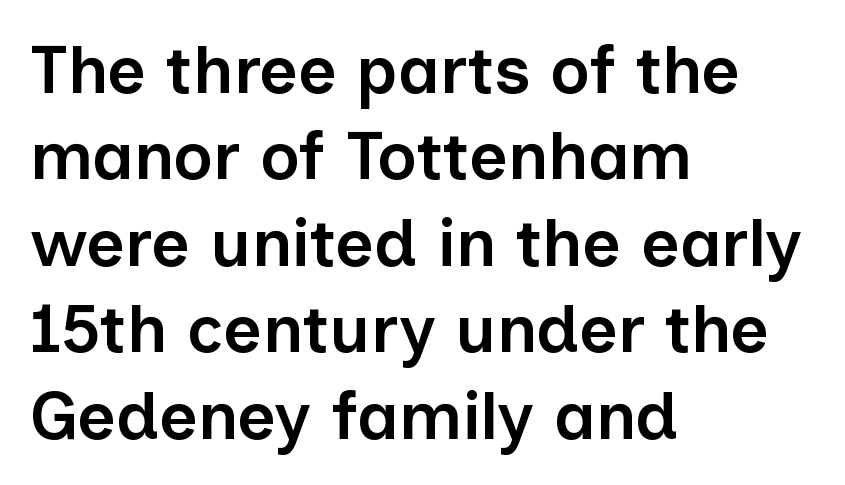
Semibold letterforms, between regular and bold. The gaps between neighbouring characters are ordinary and unremarkable. Think of a printed novel: that variable character pitch is what you see here. The paragraph shown leans on its left margin. The zone under the glyphs is completely vacant.
